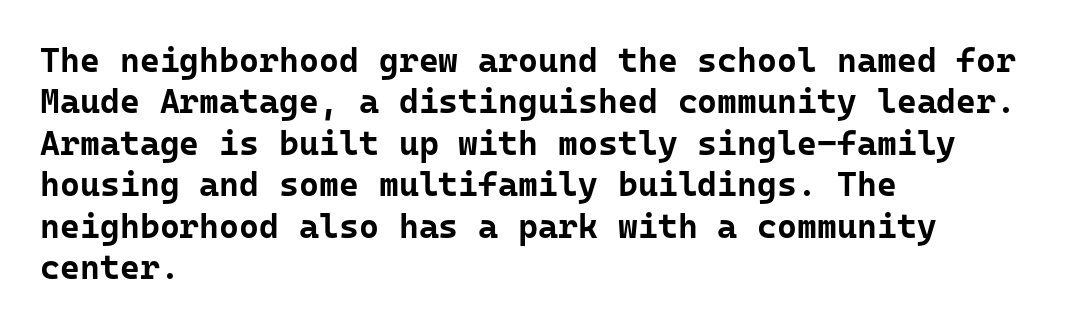
{"serif": "no", "italic": "no", "bold": "yes", "weight": "bold", "width": "normal", "stroke_contrast": "low", "x_height": "medium", "monospaced": "yes", "underline": "no", "align": "left", "line_spacing_ratio": 1.22, "letter_spacing": "normal", "letter_spacing_em": 0.0, "glyph_px": 34}
